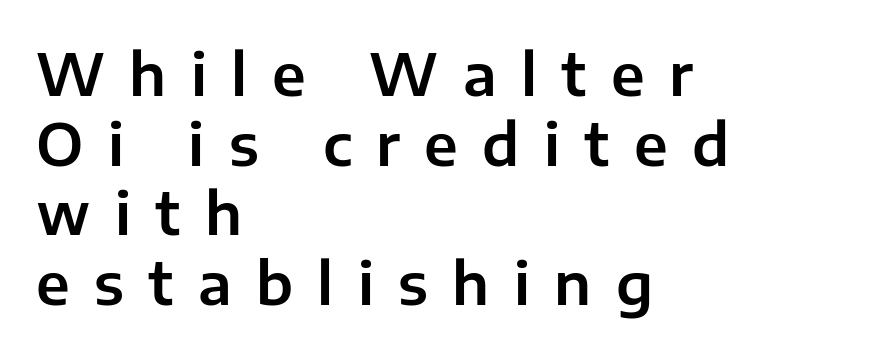
{"serif": "no", "italic": "no", "width": "normal", "stroke_contrast": "low", "x_height": "medium", "monospaced": "no", "underline": "no", "align": "left", "line_spacing_ratio": 1.2, "letter_spacing": "wide", "letter_spacing_em": 0.42, "glyph_px": 58}
